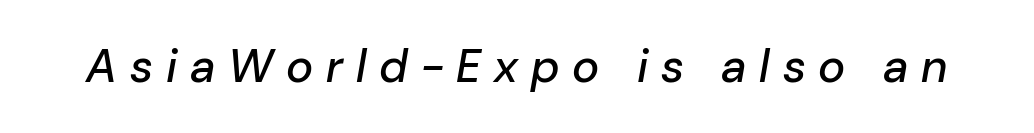
Q: Is the text italic (slanted)? A: Yes, it leans right by about 10 degrees.
Q: Is the text underlined? A: No.
Q: Is the spacing between letters normal or unusually wide? A: Unusually wide.
Q: Width (condensed, normal, or wide)? A: Normal.
Q: Stroke contrast? A: Low.
Q: x-height? A: Medium.
Q: Monospaced? A: No.
